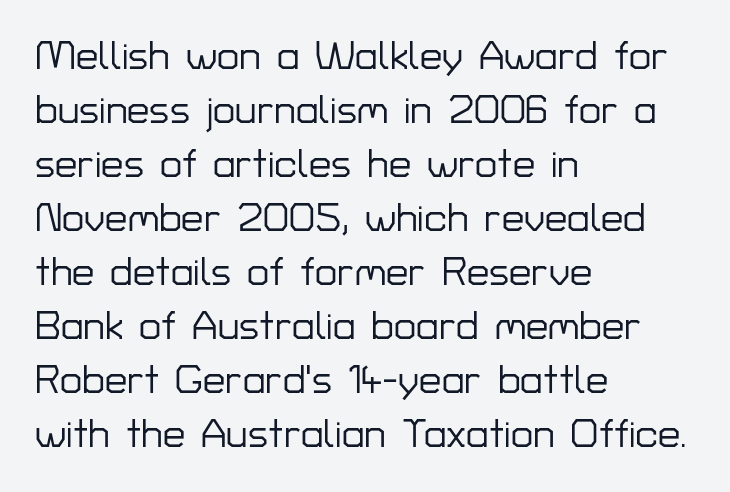
Q: Is the text italic (slanted)? A: No, it is upright.
Q: Is the typeface a serif or a sans-serif typeface? A: Sans-serif.
Q: Is the text underlined? A: No.
Q: How is the paragraph aligned? A: Left-aligned.
Q: Is the spacing between letters normal or unusually wide? A: Normal.
Q: Is the spacing between lines tight, normal or loose? A: Normal.
Q: Width (condensed, normal, or wide)? A: Normal.
Q: Stroke contrast? A: Low.
Q: x-height? A: Medium.
Q: Monospaced? A: No.
